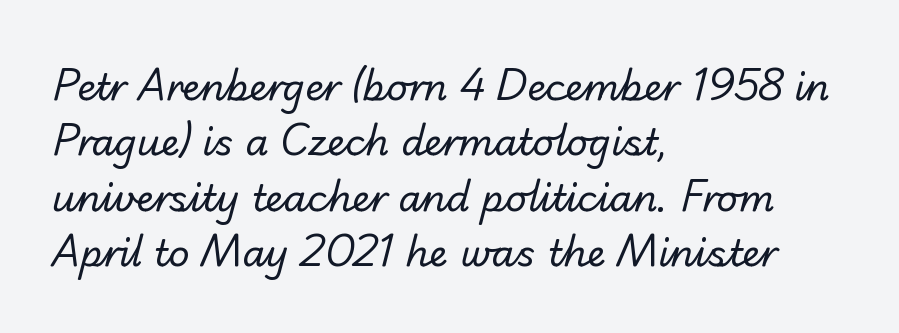
Q: Is the text bold? A: No.
Q: Is the typeface a serif or a sans-serif typeface? A: Sans-serif.
Q: Is the text underlined? A: No.
Q: How is the paragraph aligned? A: Left-aligned.
Q: Is the spacing between letters normal or unusually wide? A: Normal.
Q: Is the spacing between lines tight, normal or loose? A: Normal.
Q: Width (condensed, normal, or wide)? A: Normal.
Q: Stroke contrast? A: Low.
Q: x-height? A: Small.
Q: Monospaced? A: No.
